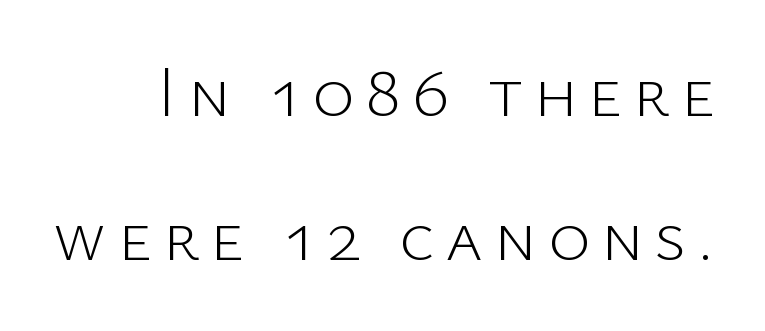
The image shows 72 px light sans-serif type, upright; set loose line spacing (2.0x), not underlined; low stroke contrast and a medium x-height.
